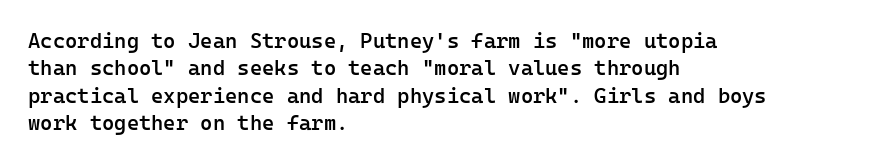
{"italic": "no", "bold": "semi", "underline": "no", "align": "left", "line_spacing": "normal", "line_spacing_ratio": 1.3, "letter_spacing": "normal", "letter_spacing_em": 0.0, "glyph_px": 21}
